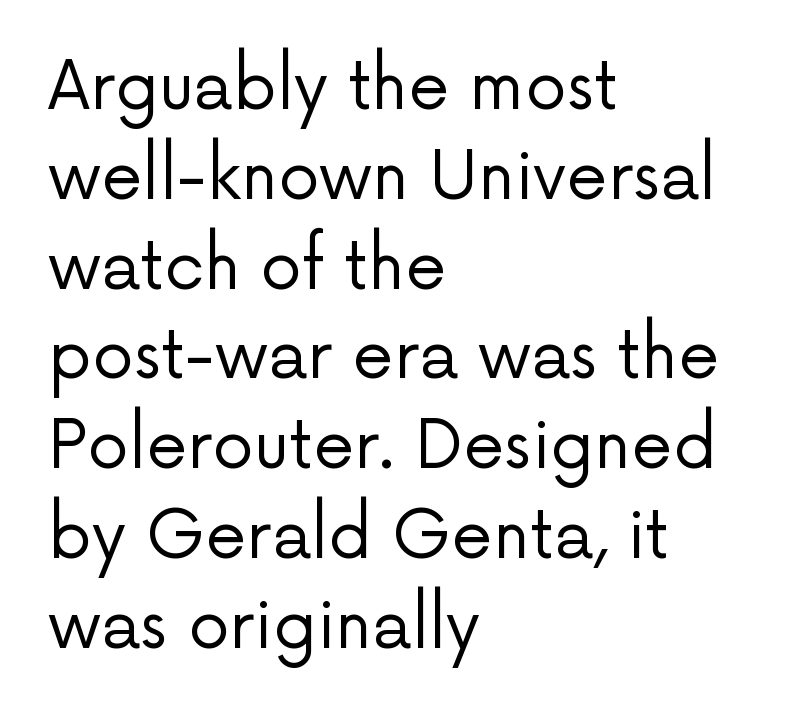
Q: Is the text bold? A: No.
Q: Is the text italic (slanted)? A: No, it is upright.
Q: Is the typeface a serif or a sans-serif typeface? A: Sans-serif.
Q: Is the text underlined? A: No.
Q: How is the paragraph aligned? A: Left-aligned.
Q: Is the spacing between letters normal or unusually wide? A: Normal.
Q: Is the spacing between lines tight, normal or loose? A: Normal.
Q: Width (condensed, normal, or wide)? A: Normal.
Q: Stroke contrast? A: Low.
Q: x-height? A: Medium.
Q: Monospaced? A: No.
